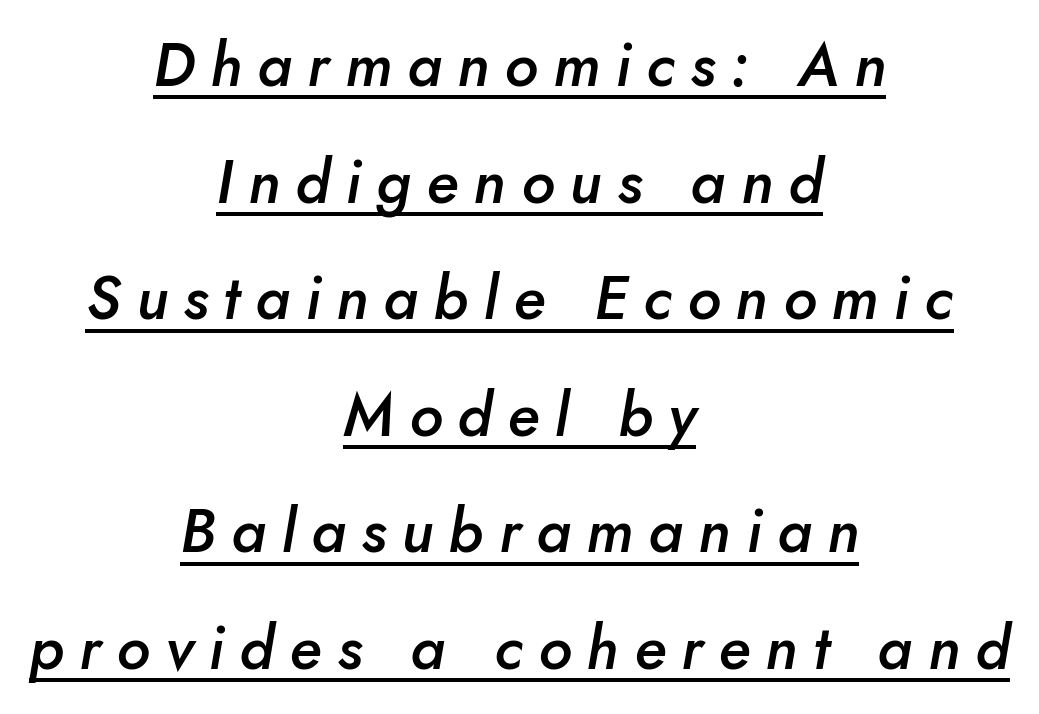
The image shows 61 px semibold type, italic (leaning right); set centered, loose line spacing (1.91x), unusually wide letter spacing (+0.25 em), underlined; low stroke contrast and a small x-height.
